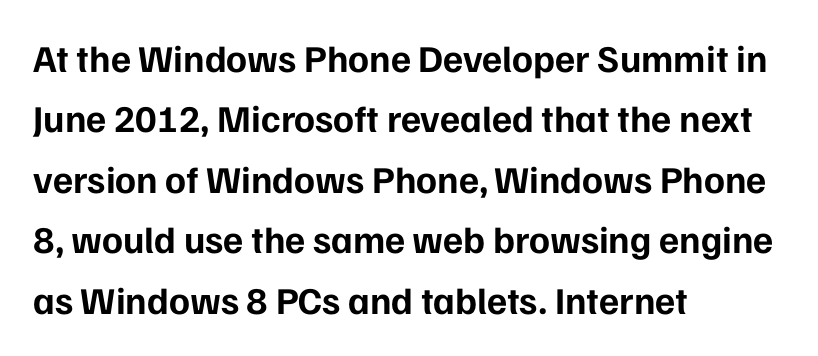
{"serif": "no", "italic": "no", "bold": "yes", "weight": "bold", "width": "normal", "stroke_contrast": "low", "x_height": "medium", "monospaced": "no", "underline": "no", "align": "left", "line_spacing": "normal", "line_spacing_ratio": 1.59, "letter_spacing": "normal", "letter_spacing_em": 0.0, "glyph_px": 38}
